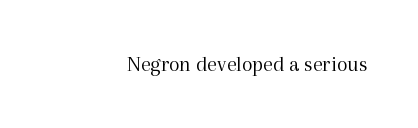
The image shows 22 px text type, upright; set normal letter spacing, not underlined.
